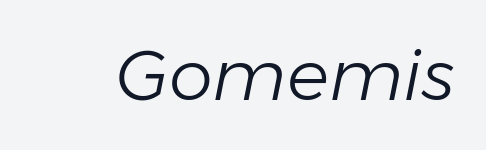
Q: Is the text bold? A: No.
Q: Is the text italic (slanted)? A: Yes, it leans right by about 11 degrees.
Q: Is the text underlined? A: No.
Q: Is the spacing between letters normal or unusually wide? A: Normal.
Q: Width (condensed, normal, or wide)? A: Normal.
Q: Stroke contrast? A: Low.
Q: x-height? A: Medium.
Q: Monospaced? A: No.
